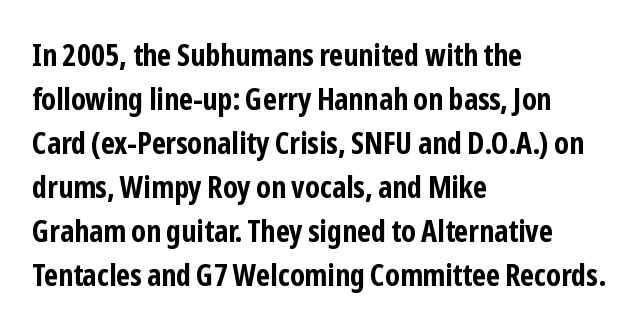
{"serif": "no", "italic": "no", "bold": "yes", "weight": "bold", "width": "condensed", "stroke_contrast": "low", "x_height": "medium", "monospaced": "no", "underline": "no", "align": "left", "line_spacing": "normal", "line_spacing_ratio": 1.42, "letter_spacing": "normal", "letter_spacing_em": 0.0, "glyph_px": 31}
